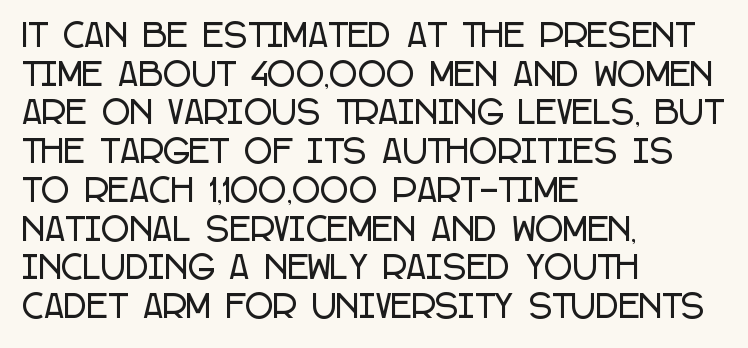
Q: Is the text italic (slanted)? A: No, it is upright.
Q: Is the typeface a serif or a sans-serif typeface? A: Sans-serif.
Q: Is the text underlined? A: No.
Q: How is the paragraph aligned? A: Left-aligned.
Q: Is the spacing between letters normal or unusually wide? A: Normal.
Q: Is the spacing between lines tight, normal or loose? A: Normal.
Q: Width (condensed, normal, or wide)? A: Condensed.
Q: Stroke contrast? A: Low.
Q: x-height? A: Large.
Q: Monospaced? A: No.
